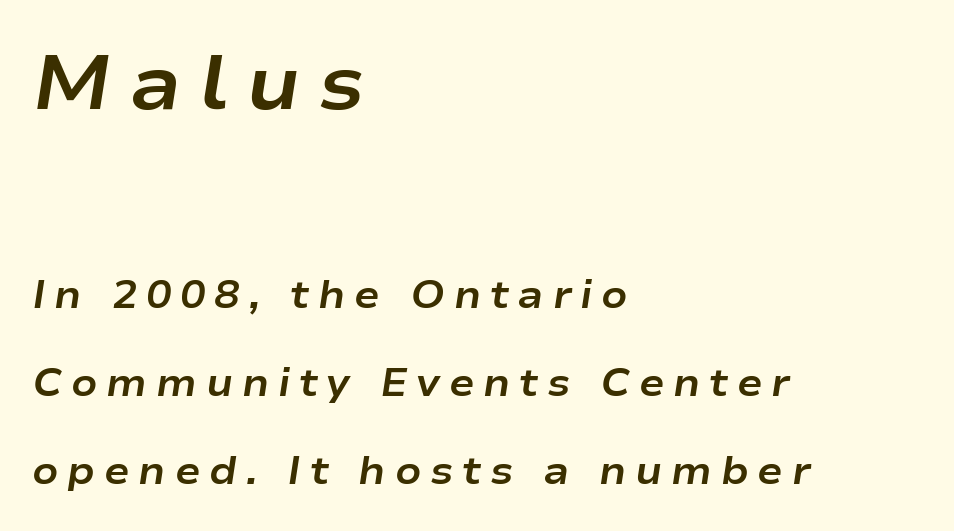
{"italic": "yes", "lean": "right", "slant_degrees": 9, "bold": "yes", "weight": "bold", "width": "wide", "stroke_contrast": "low", "x_height": "medium", "monospaced": "no", "underline": "no", "align": "left", "line_spacing": "loose", "line_spacing_ratio": 2.32, "letter_spacing": "wide", "letter_spacing_em": 0.23, "larger_block": "first", "size_ratio": 2.0, "glyph_px": 76}
